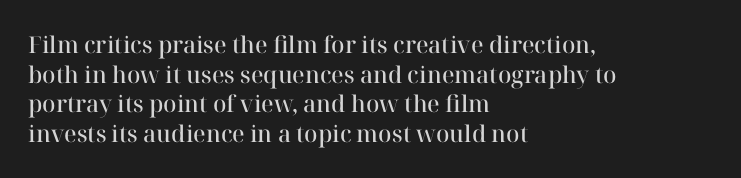
{"italic": "no", "bold": "semi", "underline": "no", "align": "left", "line_spacing": "normal", "line_spacing_ratio": 1.29, "letter_spacing": "normal", "letter_spacing_em": 0.0, "glyph_px": 23}
